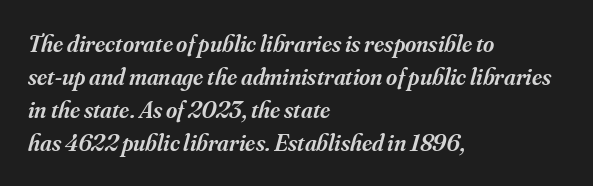
Q: Is the text bold? A: Semi-bold.
Q: Is the text italic (slanted)? A: Yes, it leans right by about 16 degrees.
Q: Is the text underlined? A: No.
Q: How is the paragraph aligned? A: Left-aligned.
Q: Is the spacing between letters normal or unusually wide? A: Normal.
Q: Is the spacing between lines tight, normal or loose? A: Normal.
